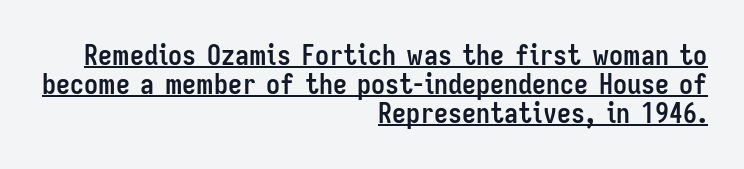
The image shows 28 px semibold, condensed sans-serif type, upright; set right-aligned, tight line spacing (1.04x), normal letter spacing, underlined; low stroke contrast and a medium x-height.
